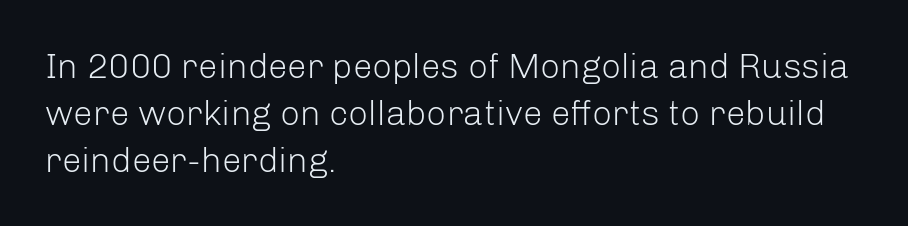
{"serif": "no", "italic": "no", "bold": "no", "weight": "light", "width": "normal", "stroke_contrast": "low", "x_height": "medium", "monospaced": "no", "underline": "no", "align": "left", "line_spacing": "normal", "line_spacing_ratio": 1.34, "letter_spacing": "normal", "letter_spacing_em": 0.0, "glyph_px": 35}
